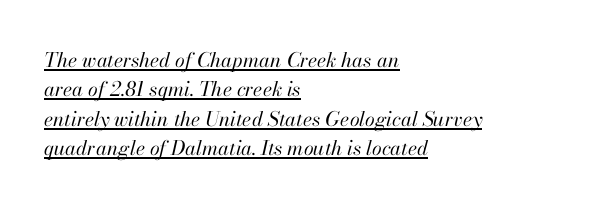
The image shows 20 px text type, italic (leaning right); set left-aligned, normal line spacing (1.47x), normal letter spacing, underlined.
